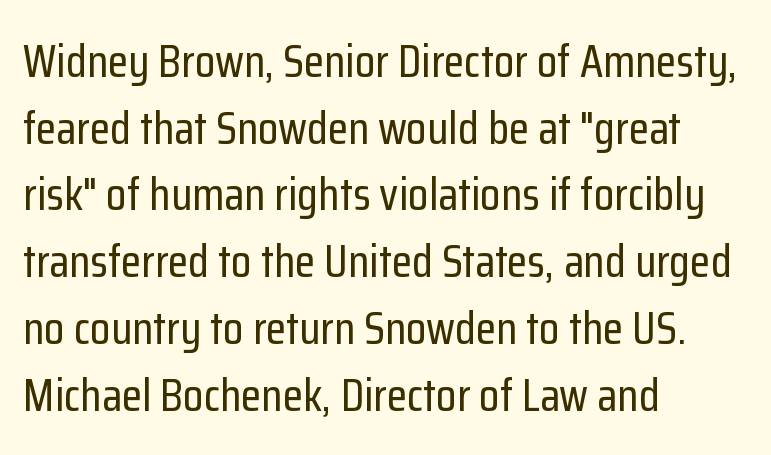
Varying glyph widths throughout — classic text-font behaviour. Layout note: lines flush left. Tracking here is standard; glyphs follow each other at the usual distance. Nobody drew a line under any word here.
